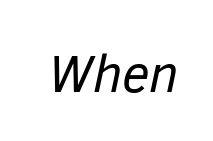
Q: Is the text bold? A: No.
Q: Is the text italic (slanted)? A: Yes, it leans right by about 12 degrees.
Q: Is the text underlined? A: No.
Q: Is the spacing between letters normal or unusually wide? A: Normal.
Q: Width (condensed, normal, or wide)? A: Normal.
Q: Stroke contrast? A: Low.
Q: x-height? A: Medium.
Q: Monospaced? A: No.
